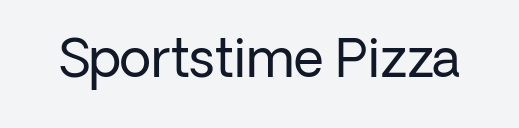
{"serif": "no", "italic": "no", "bold": "no", "weight": "regular", "width": "normal", "stroke_contrast": "low", "x_height": "medium", "monospaced": "no", "underline": "no", "letter_spacing": "normal", "letter_spacing_em": 0.0, "glyph_px": 52}
